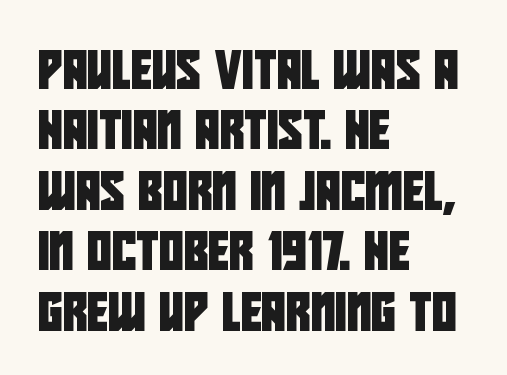
The image shows 38 px condensed sans-serif type; set left-aligned, normal line spacing (1.59x), normal letter spacing, not underlined; low stroke contrast and a large x-height.
